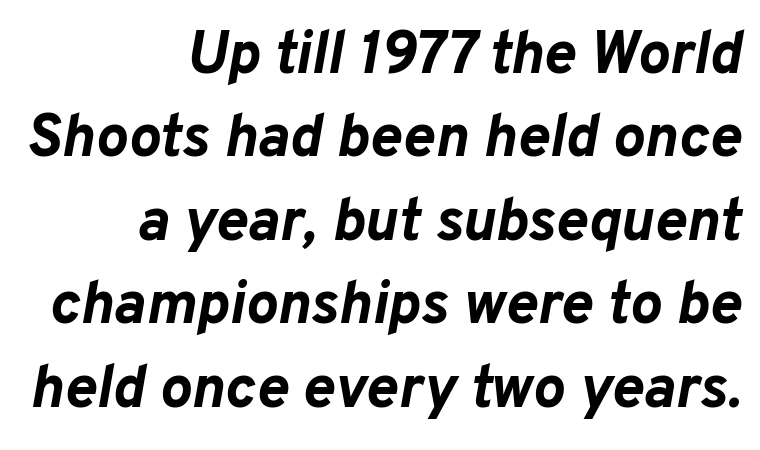
The image shows 60 px bold type, italic (leaning right); set right-aligned, normal line spacing (1.39x), normal letter spacing, not underlined; low stroke contrast and a medium x-height.
